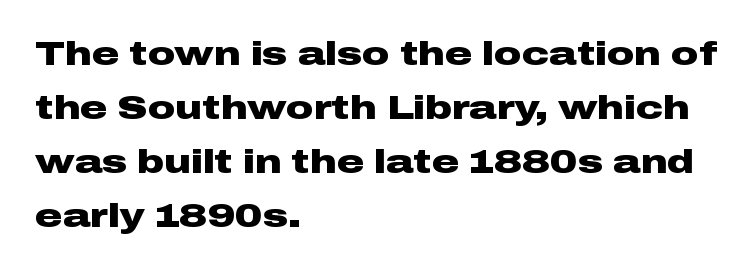
{"serif": "no", "italic": "no", "bold": "yes", "weight": "heavy", "width": "wide", "stroke_contrast": "low", "x_height": "medium", "monospaced": "no", "underline": "no", "align": "left", "line_spacing": "normal", "line_spacing_ratio": 1.59, "letter_spacing": "normal", "letter_spacing_em": 0.0, "glyph_px": 34}
